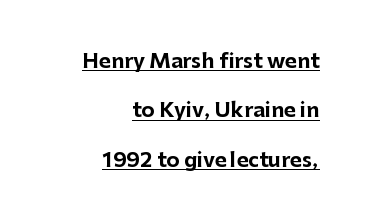
Does the lettering tilt? It doesn't — this is upright. As a designer I'd log this as weight 700, bold. The gaps between neighbouring characters are ordinary and unremarkable. What decoration does the sample have? An underline. The vertical gap from one line to the next is large. Does the copy run flush right? Yes — the right margin is perfectly even.
